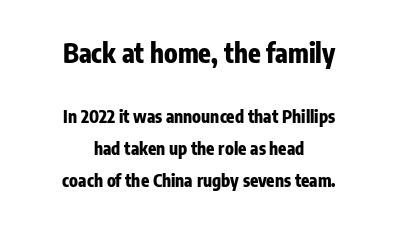
Q: Is the text bold? A: Yes.
Q: Is the text italic (slanted)? A: No, it is upright.
Q: Is the text underlined? A: No.
Q: How is the paragraph aligned? A: Centered.
Q: Is the spacing between letters normal or unusually wide? A: Normal.
Q: Which block of text is set in a larger size, the first (top) or the second (bottom)? A: The first (top) one.
